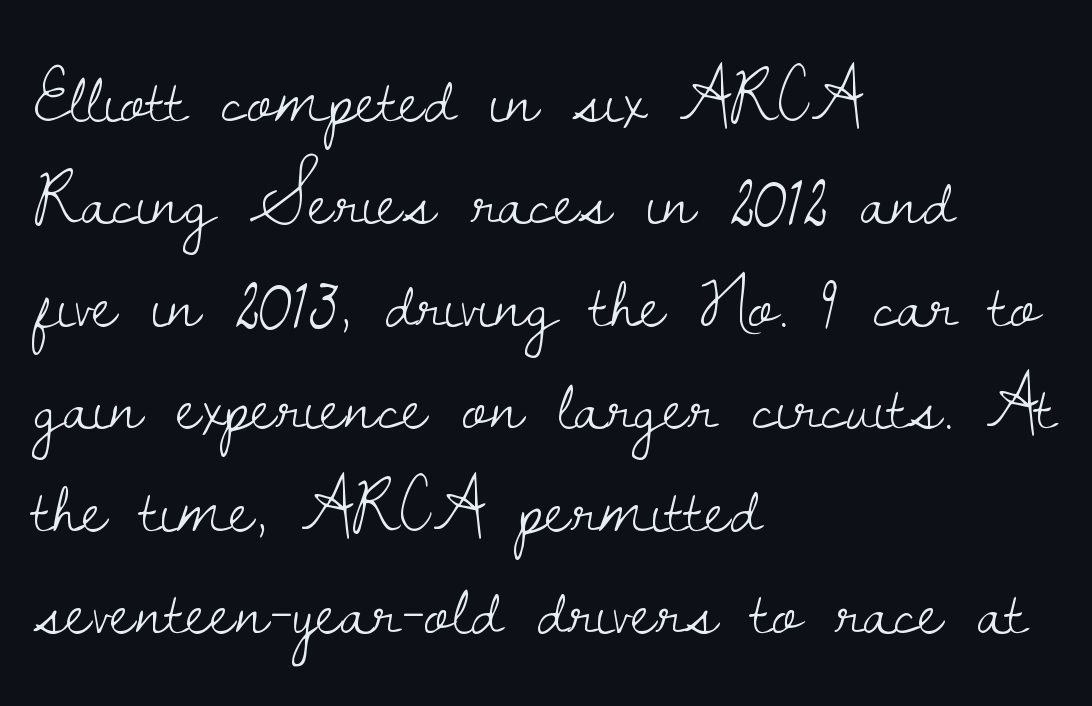
The image shows 77 px light serif type; set left-aligned, normal line spacing (1.33x), normal letter spacing, not underlined; low stroke contrast and a small x-height.
